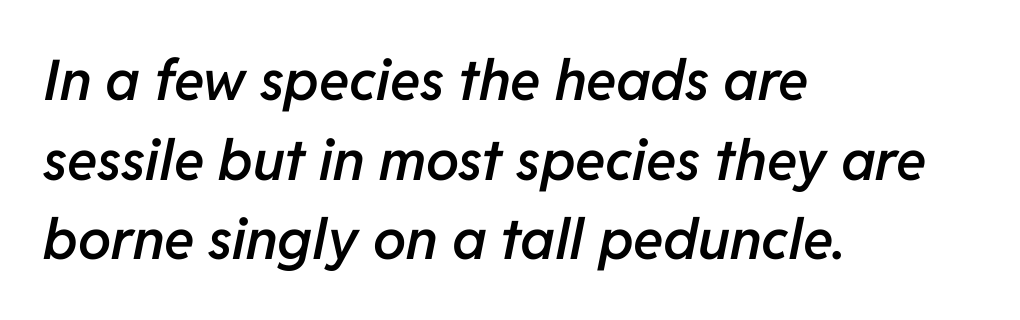
Q: Is the text bold? A: Semi-bold.
Q: Is the text italic (slanted)? A: Yes, it leans right by about 11 degrees.
Q: Is the text underlined? A: No.
Q: How is the paragraph aligned? A: Left-aligned.
Q: Is the spacing between letters normal or unusually wide? A: Normal.
Q: Is the spacing between lines tight, normal or loose? A: Normal.
Q: Width (condensed, normal, or wide)? A: Normal.
Q: Stroke contrast? A: Low.
Q: x-height? A: Medium.
Q: Monospaced? A: No.
